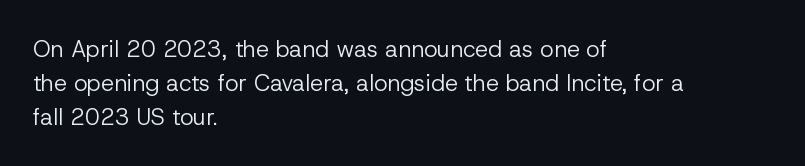
{"italic": "no", "bold": "no", "underline": "no", "align": "left", "line_spacing": "normal", "line_spacing_ratio": 1.47, "letter_spacing": "normal", "letter_spacing_em": 0.0, "glyph_px": 23}
